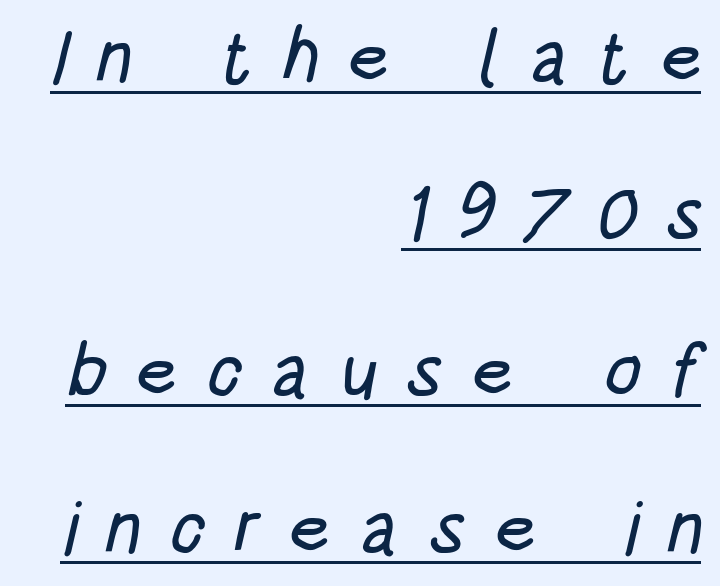
Q: Is the typeface a serif or a sans-serif typeface? A: Sans-serif.
Q: Is the text underlined? A: Yes.
Q: How is the paragraph aligned? A: Right-aligned.
Q: Is the spacing between letters normal or unusually wide? A: Unusually wide.
Q: Is the spacing between lines tight, normal or loose? A: Loose.
Q: Width (condensed, normal, or wide)? A: Condensed.
Q: Stroke contrast? A: Low.
Q: x-height? A: Large.
Q: Monospaced? A: No.
